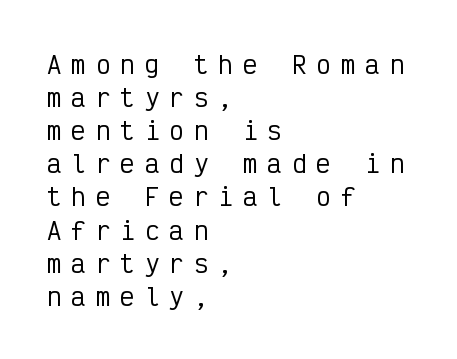
{"italic": "no", "underline": "no", "align": "left", "line_spacing": "normal", "line_spacing_ratio": 1.38, "letter_spacing": "wide", "letter_spacing_em": 0.42, "glyph_px": 24}
